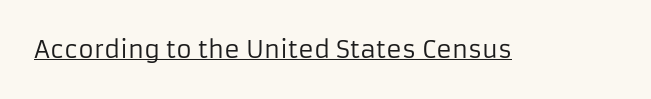
The image shows 24 px text type, upright; set normal letter spacing, underlined.
